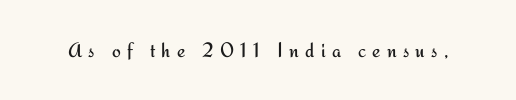
Q: Is the text bold? A: No.
Q: Is the text italic (slanted)? A: No, it is upright.
Q: Is the text underlined? A: No.
Q: Is the spacing between letters normal or unusually wide? A: Unusually wide.
